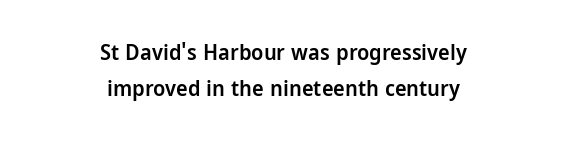
Q: Is the text bold? A: Semi-bold.
Q: Is the text italic (slanted)? A: No, it is upright.
Q: Is the text underlined? A: No.
Q: How is the paragraph aligned? A: Centered.
Q: Is the spacing between letters normal or unusually wide? A: Normal.
Q: Is the spacing between lines tight, normal or loose? A: Normal.
